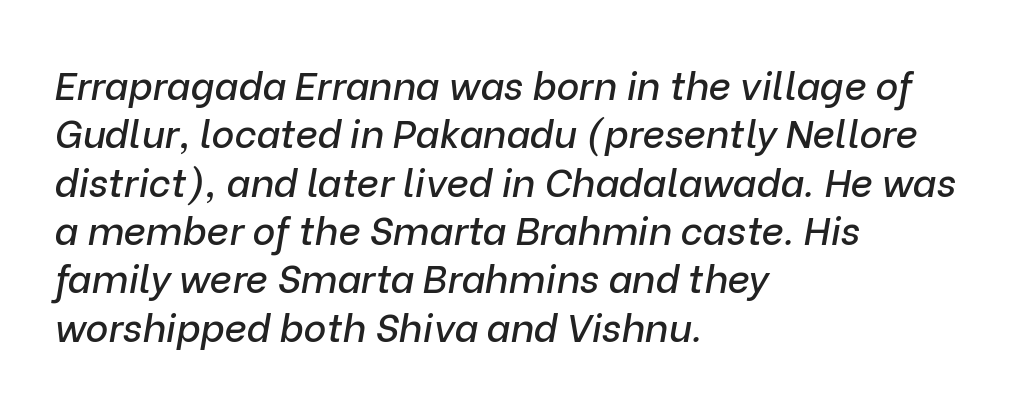
Q: Is the text italic (slanted)? A: Yes, it leans right by about 9 degrees.
Q: Is the text underlined? A: No.
Q: How is the paragraph aligned? A: Left-aligned.
Q: Is the spacing between letters normal or unusually wide? A: Normal.
Q: Width (condensed, normal, or wide)? A: Normal.
Q: Stroke contrast? A: Low.
Q: x-height? A: Medium.
Q: Monospaced? A: No.
